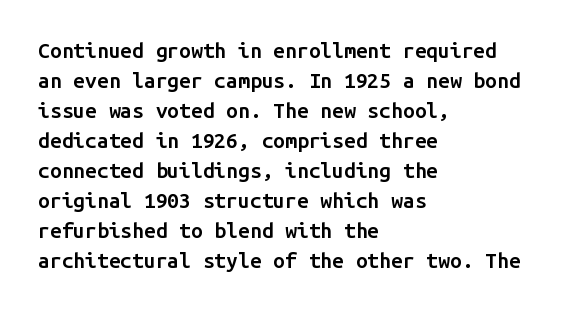
Q: Is the text bold? A: Semi-bold.
Q: Is the text italic (slanted)? A: No, it is upright.
Q: Is the text underlined? A: No.
Q: How is the paragraph aligned? A: Left-aligned.
Q: Is the spacing between letters normal or unusually wide? A: Normal.
Q: Is the spacing between lines tight, normal or loose? A: Normal.
